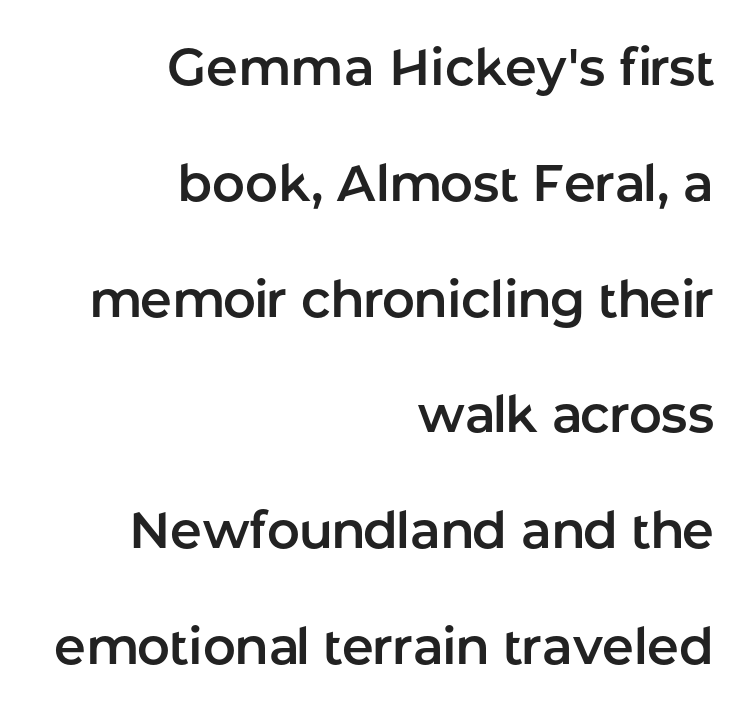
Does the leading feel generous? Absolutely, it's lavish. This is sans-serif lettering, the kind often seen on screens and signage. Default kerning and tracking; the words read as compact shapes. Every character sits straight up, as roman type does. Think of a printed novel: that variable character pitch is what you see here. The lines in this sample share a right terminus and differ only in where they begin.
